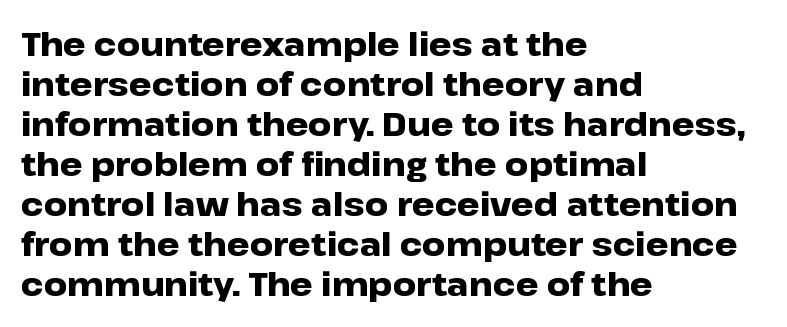
The letterforms sit shoulder to shoulder at normal distance. Compared with typical paragraphs, the rows here are spaced about the same. The strip under each line holds only bare page. These lines stack with their left ends in a neat column.
